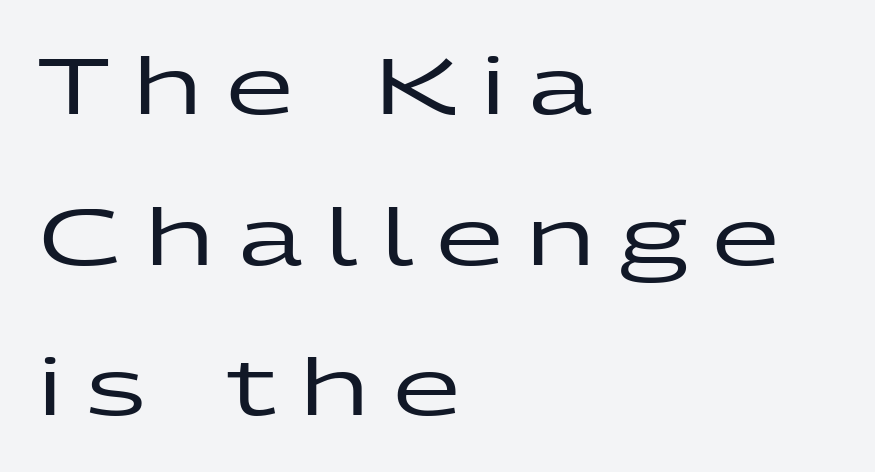
Q: Is the text italic (slanted)? A: No, it is upright.
Q: Is the typeface a serif or a sans-serif typeface? A: Sans-serif.
Q: Is the text underlined? A: No.
Q: How is the paragraph aligned? A: Left-aligned.
Q: Is the spacing between letters normal or unusually wide? A: Unusually wide.
Q: Is the spacing between lines tight, normal or loose? A: Loose.
Q: Width (condensed, normal, or wide)? A: Wide.
Q: Stroke contrast? A: Low.
Q: x-height? A: Medium.
Q: Monospaced? A: No.
